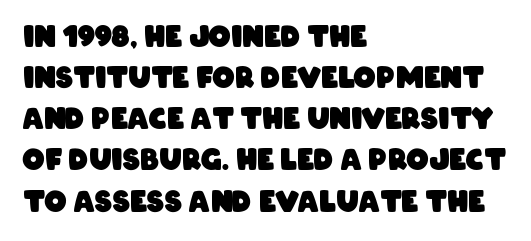
{"serif": "no", "bold": "yes", "weight": "heavy", "width": "condensed", "stroke_contrast": "low", "x_height": "large", "monospaced": "no", "underline": "no", "align": "left", "line_spacing": "normal", "line_spacing_ratio": 1.47, "letter_spacing": "normal", "letter_spacing_em": 0.0, "glyph_px": 28}
